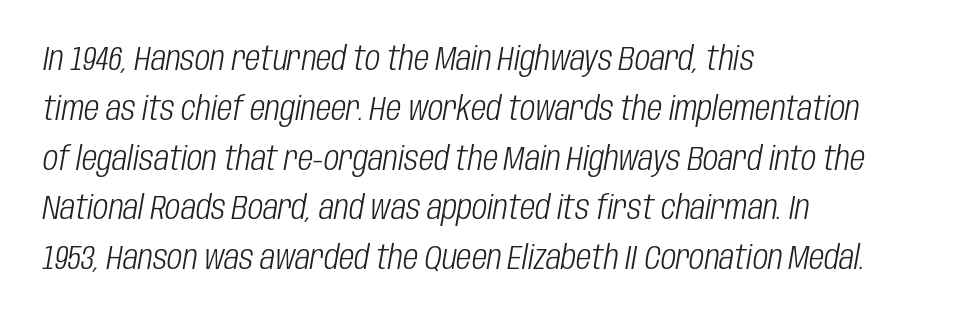
Plain, unruled lines of type. The lettering tilts uniformly, giving the passage an italic look. There is no visible air inserted between adjacent glyphs. The letters advance in unequal steps, a hallmark of proportional type. The setting favours the left margin, as ordinary paragraphs usually do. Stroke thickness stays within the range of a standard reading face or lighter.
